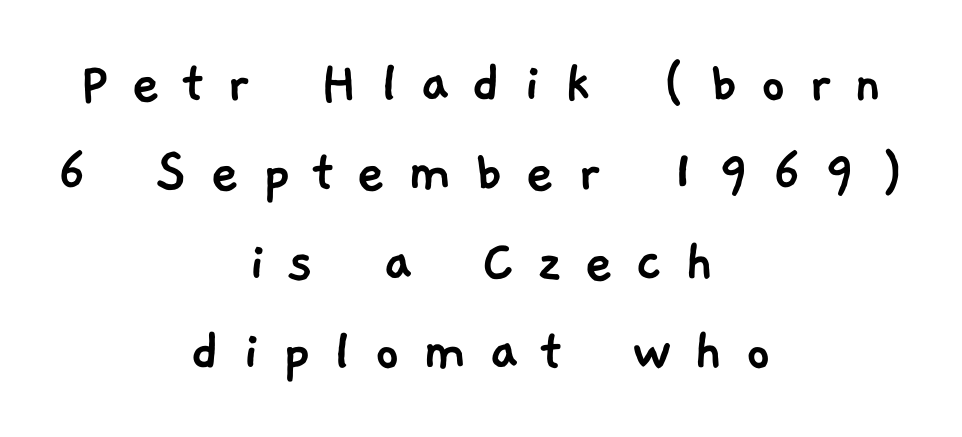
Students, observe: this is what conventionally led text looks like. Visually the block forms a symmetrical silhouette, jagged on both flanks. How are the letters spaced? Widely, with obvious added tracking. Each letter's strokes conclude bluntly, with no projecting serifs. Do the characters align in a grid? No, the font is proportional.
